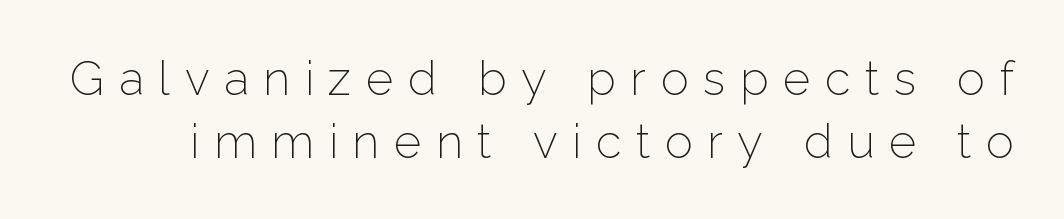
The image shows 47 px light sans-serif type, upright; set normal line spacing (1.34x), unusually wide letter spacing (+0.31 em), not underlined; low stroke contrast and a medium x-height.
